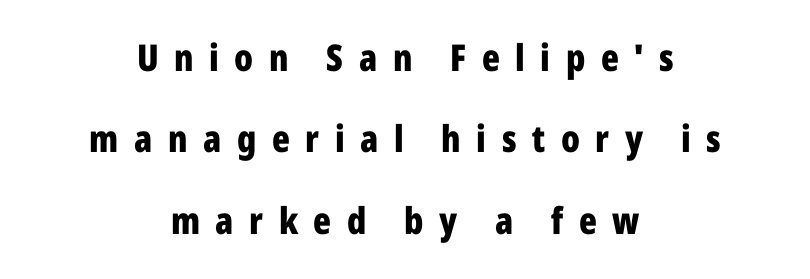
{"serif": "no", "italic": "no", "bold": "yes", "weight": "bold", "width": "condensed", "stroke_contrast": "low", "x_height": "medium", "monospaced": "no", "underline": "no", "align": "center", "line_spacing": "loose", "line_spacing_ratio": 2.2, "letter_spacing": "wide", "letter_spacing_em": 0.42, "glyph_px": 37}
